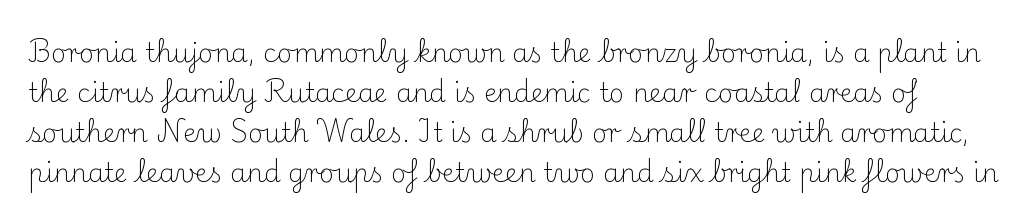
The image shows 26 px text type, upright; set normal line spacing (1.54x), normal letter spacing, not underlined.
